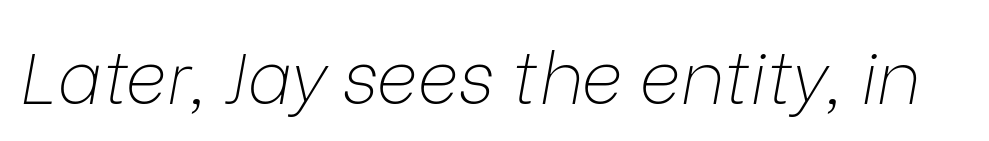
Designer's note — italics engaged. Spacing verdict: proportional, widths tailored to each character. The rendering keeps characters at their native spacing. Weight: regular or lighter. The strip under each line holds only bare page.
